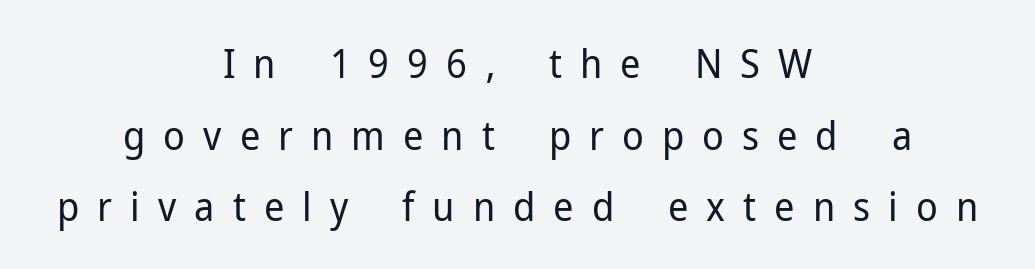
{"serif": "no", "italic": "no", "bold": "no", "weight": "regular", "width": "normal", "stroke_contrast": "low", "x_height": "medium", "monospaced": "no", "underline": "no", "align": "center", "line_spacing_ratio": 1.79, "letter_spacing": "wide", "letter_spacing_em": 0.45, "glyph_px": 40}
